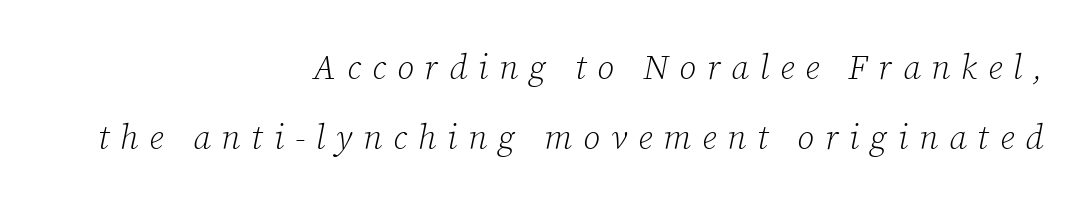
Q: Is the text bold? A: No.
Q: Is the text italic (slanted)? A: Yes, it leans right by about 12 degrees.
Q: Is the typeface a serif or a sans-serif typeface? A: Serif.
Q: Is the text underlined? A: No.
Q: How is the paragraph aligned? A: Right-aligned.
Q: Is the spacing between letters normal or unusually wide? A: Unusually wide.
Q: Is the spacing between lines tight, normal or loose? A: Loose.
Q: Width (condensed, normal, or wide)? A: Normal.
Q: Stroke contrast? A: Low.
Q: x-height? A: Medium.
Q: Monospaced? A: No.
